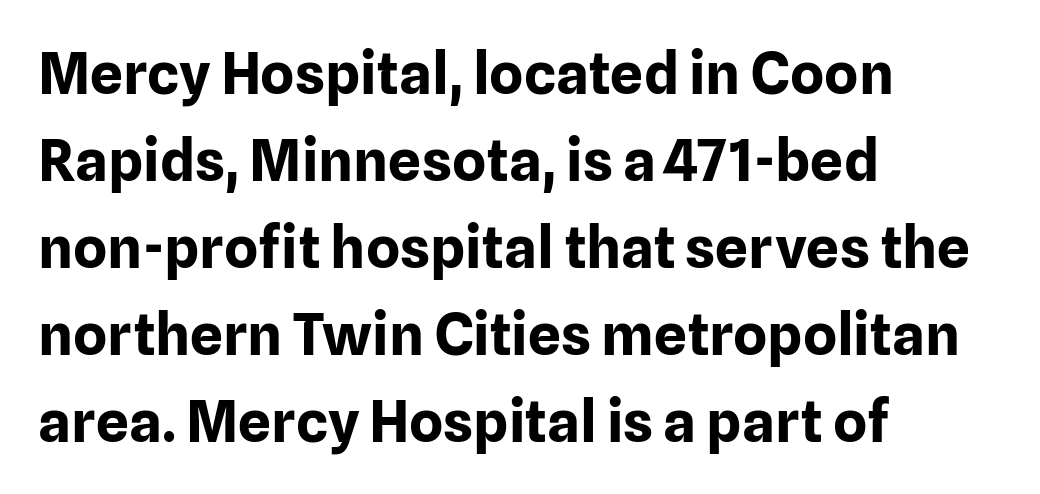
The image shows 58 px bold sans-serif type, upright; set left-aligned, normal line spacing (1.5x), normal letter spacing, not underlined; low stroke contrast and a medium x-height.
